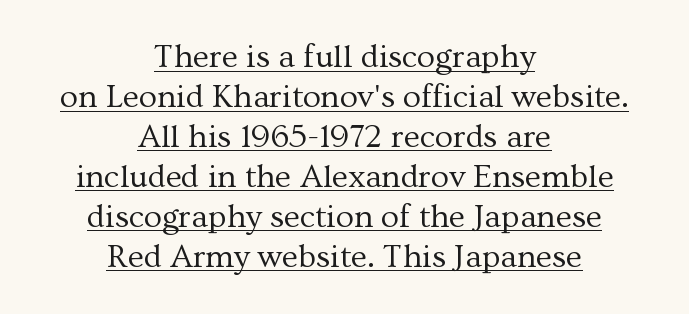
Glance below the letters and you will spot a drawn line. The letters carry serifs — small finishing strokes at the ends of their stems. These lines are centered, leaving both edges ragged. Ink coverage per letter is moderate at most. The rendering uses natural spacing where letterforms have individual widths.
